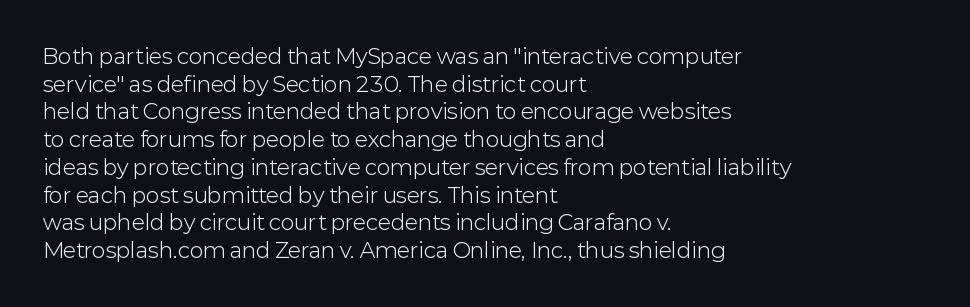
Every stem runs plumb, perpendicular to the baseline. Leftover space on each line is placed entirely after the last word. Check the space under the baseline: it is left empty. This reads as an unemphasized weight, regular at the heaviest. Caption: standard tracking, unaltered.
